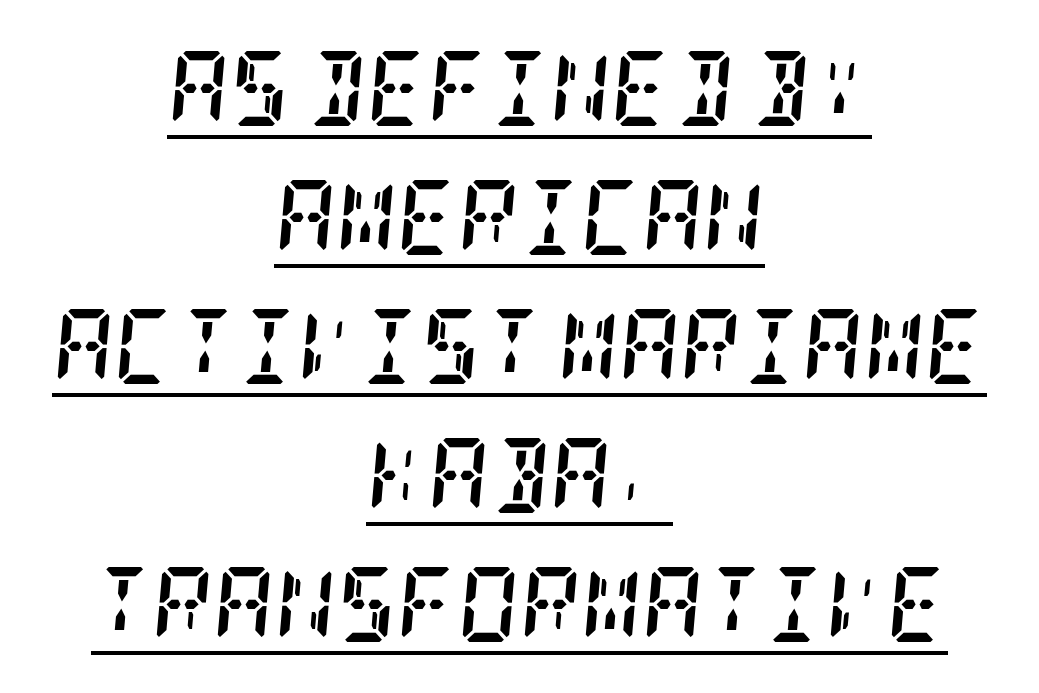
Q: Is the text bold? A: Yes.
Q: Is the text italic (slanted)? A: Yes, it leans right by about 5 degrees.
Q: Is the typeface a serif or a sans-serif typeface? A: Serif.
Q: Is the text underlined? A: Yes.
Q: How is the paragraph aligned? A: Centered.
Q: Is the spacing between letters normal or unusually wide? A: Normal.
Q: Width (condensed, normal, or wide)? A: Condensed.
Q: Stroke contrast? A: Low.
Q: x-height? A: Large.
